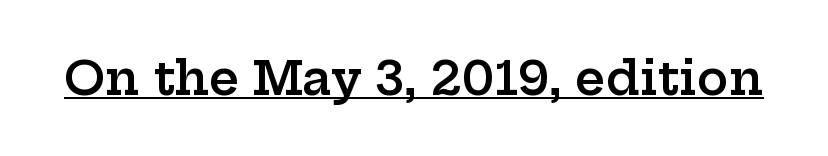
Q: Is the text bold? A: Semi-bold.
Q: Is the text italic (slanted)? A: No, it is upright.
Q: Is the typeface a serif or a sans-serif typeface? A: Serif.
Q: Is the text underlined? A: Yes.
Q: Is the spacing between letters normal or unusually wide? A: Normal.
Q: Width (condensed, normal, or wide)? A: Wide.
Q: Stroke contrast? A: Low.
Q: x-height? A: Medium.
Q: Monospaced? A: No.
